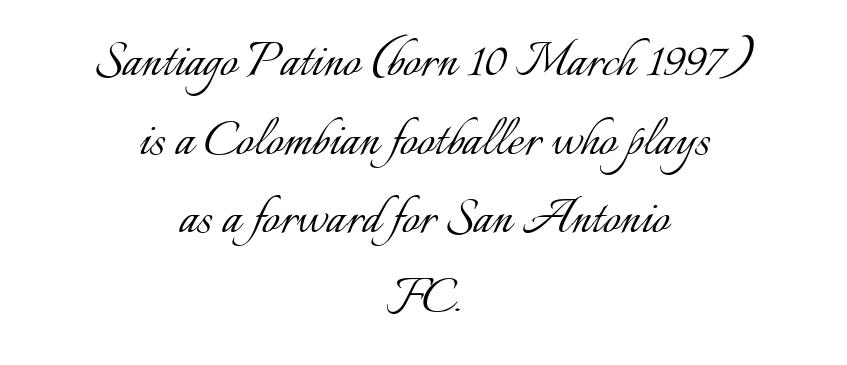
How are the letters spaced? Ordinarily, with no added tracking. Each letter keeps its own natural width here, so spacing adapts to shape. The characters are drawn with everyday or finer stroke widths. Bare-footed words on every line. These lines sit exactly where default settings would place them.
